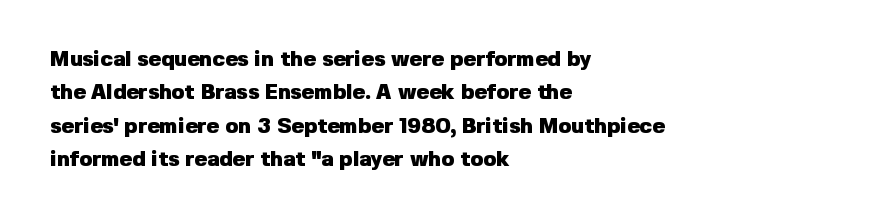
{"italic": "no", "bold": "yes", "underline": "no", "align": "left", "line_spacing": "normal", "line_spacing_ratio": 1.59, "letter_spacing": "normal", "letter_spacing_em": 0.0, "glyph_px": 21}
